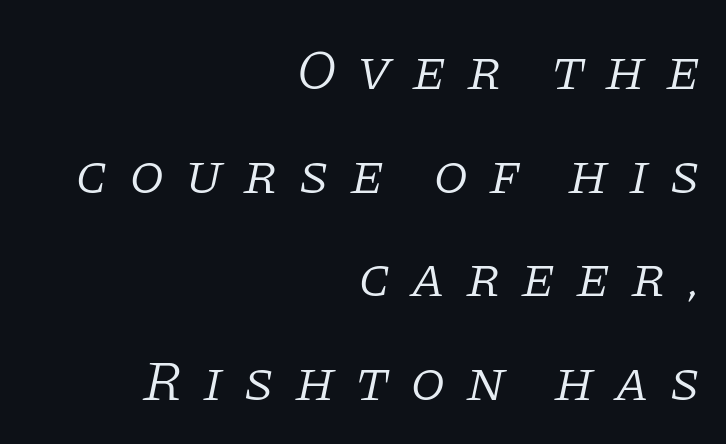
The image shows 57 px light serif type, italic (leaning right); set right-aligned, line spacing 1.82x, unusually wide letter spacing (+0.35 em), not underlined; low stroke contrast and a large x-height.
